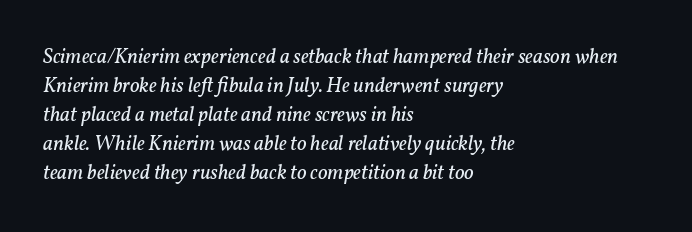
Q: Is the text bold? A: No.
Q: Is the text italic (slanted)? A: Yes, it leans right by about 11 degrees.
Q: Is the text underlined? A: No.
Q: How is the paragraph aligned? A: Left-aligned.
Q: Is the spacing between letters normal or unusually wide? A: Normal.
Q: Is the spacing between lines tight, normal or loose? A: Normal.
